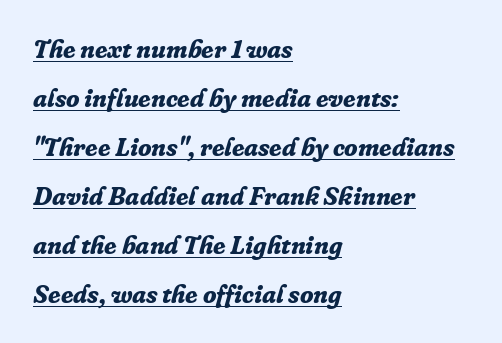
Q: Is the text bold? A: Yes.
Q: Is the text italic (slanted)? A: Yes, it leans right by about 16 degrees.
Q: Is the text underlined? A: Yes.
Q: How is the paragraph aligned? A: Left-aligned.
Q: Is the spacing between letters normal or unusually wide? A: Normal.
Q: Is the spacing between lines tight, normal or loose? A: Loose.
